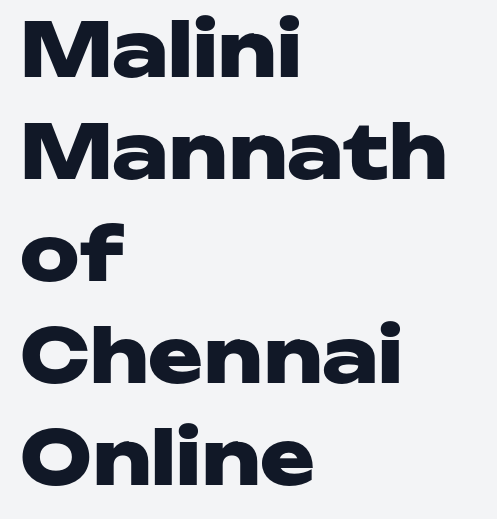
{"serif": "no", "italic": "no", "bold": "yes", "weight": "heavy", "width": "wide", "stroke_contrast": "low", "x_height": "medium", "monospaced": "no", "underline": "no", "align": "left", "line_spacing": "normal", "line_spacing_ratio": 1.38, "letter_spacing": "normal", "letter_spacing_em": 0.0, "glyph_px": 74}
